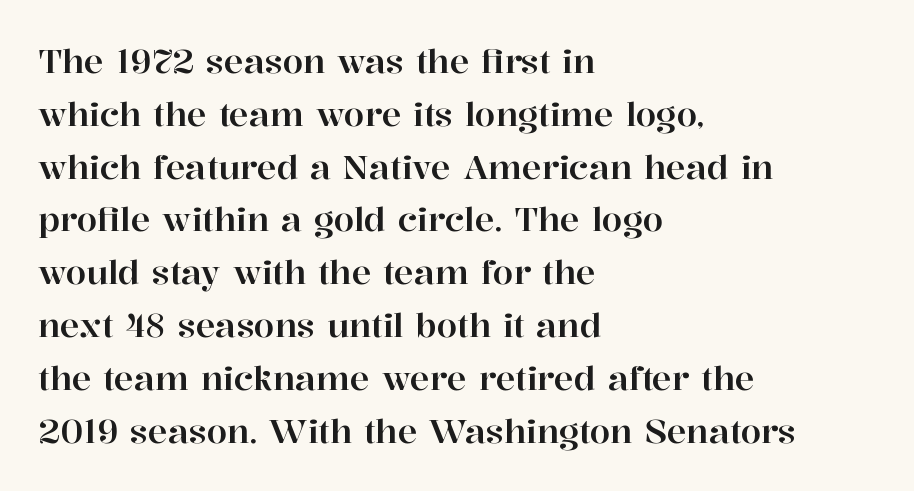
{"serif": "yes", "italic": "no", "width": "normal", "stroke_contrast": "high", "x_height": "medium", "monospaced": "no", "underline": "no", "align": "left", "line_spacing": "normal", "line_spacing_ratio": 1.6, "letter_spacing": "normal", "letter_spacing_em": 0.0, "glyph_px": 33}
